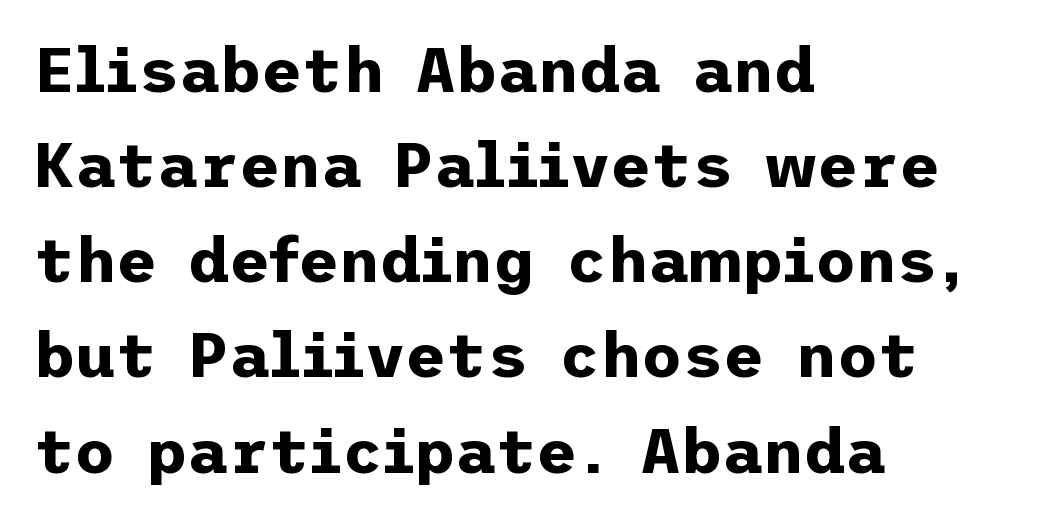
The image shows 63 px bold sans-serif type, upright; set left-aligned, normal line spacing (1.51x), normal letter spacing, not underlined; low stroke contrast and a medium x-height.
